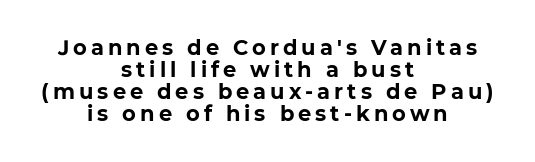
Emphasis by weight is at full strength: bold. If you measured baseline to baseline, you'd find a short distance. Rule under the text: the space is simply empty. The lines are quadded center.
